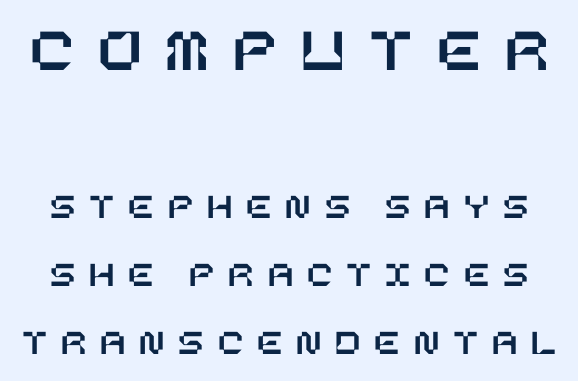
Tall strokes in this sample are plumb rather than angled. The glyphs are unaccompanied by any horizontal stroke below them. Students, note that the glyphs here are deliberately spaced far apart. Does the bottom block carry the larger type? No, the top block does.
